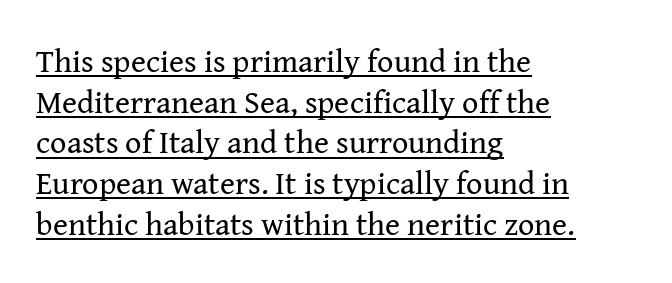
The image shows 32 px regular-weight serif type, upright; set left-aligned, normal line spacing (1.27x), normal letter spacing, underlined; medium stroke contrast and a medium x-height.
